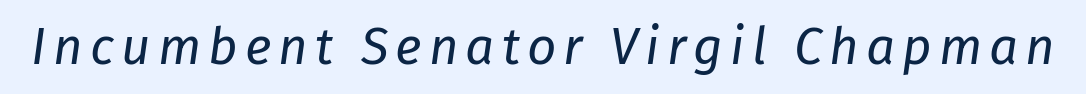
{"italic": "yes", "lean": "right", "slant_degrees": 8, "bold": "no", "weight": "regular", "width": "normal", "stroke_contrast": "low", "x_height": "medium", "monospaced": "no", "underline": "no", "glyph_px": 51}
